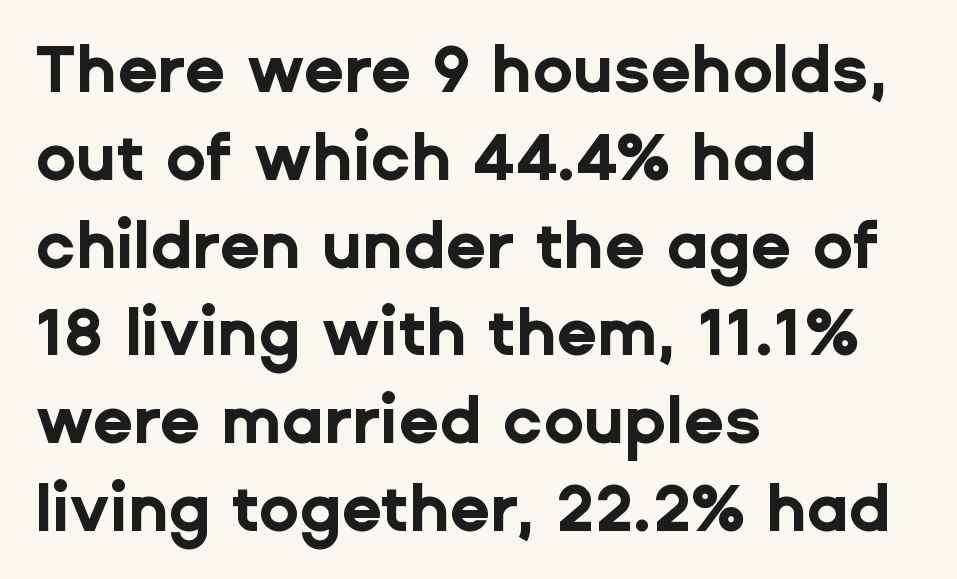
{"serif": "no", "italic": "no", "bold": "yes", "weight": "bold", "width": "normal", "stroke_contrast": "low", "x_height": "medium", "monospaced": "no", "underline": "no", "align": "left", "line_spacing": "normal", "line_spacing_ratio": 1.33, "letter_spacing": "normal", "letter_spacing_em": 0.0, "glyph_px": 66}
